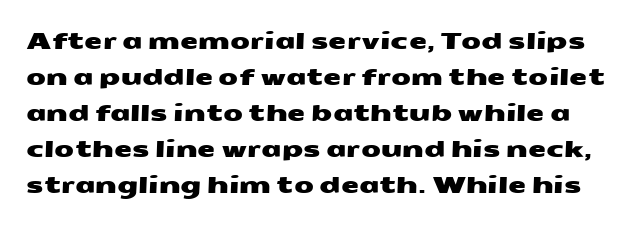
{"underline": "no", "line_spacing": "normal", "line_spacing_ratio": 1.57, "letter_spacing": "normal", "letter_spacing_em": 0.0, "glyph_px": 23}
